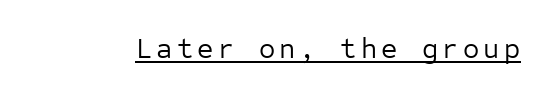
The image shows 28 px regular-weight sans-serif type, upright, monospaced; set underlined; low stroke contrast and a medium x-height.
